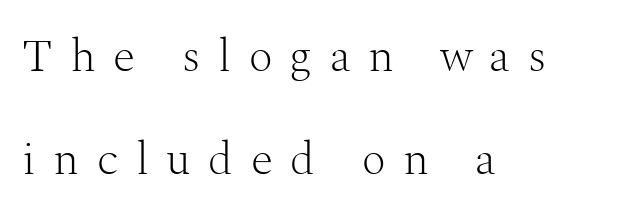
{"serif": "yes", "italic": "no", "bold": "no", "weight": "light", "width": "normal", "stroke_contrast": "medium", "x_height": "medium", "monospaced": "no", "underline": "no", "align": "left", "line_spacing": "loose", "line_spacing_ratio": 2.23, "letter_spacing": "wide", "letter_spacing_em": 0.38, "glyph_px": 46}
